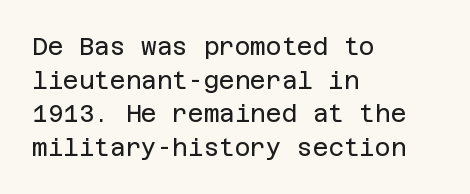
{"italic": "no", "bold": "no", "underline": "no", "align": "left", "line_spacing": "normal", "line_spacing_ratio": 1.4, "letter_spacing": "normal", "letter_spacing_em": 0.0, "glyph_px": 24}
